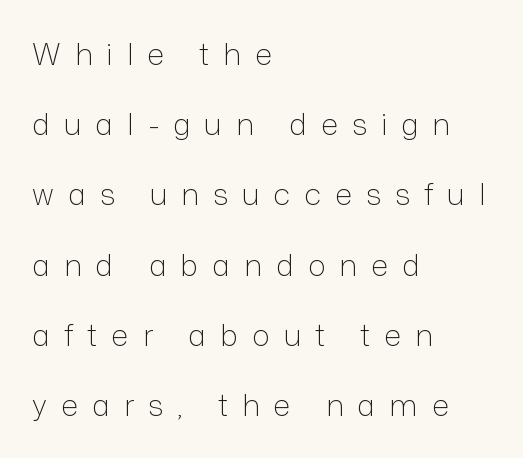
{"serif": "no", "italic": "no", "bold": "no", "weight": "light", "width": "normal", "stroke_contrast": "low", "x_height": "medium", "monospaced": "no", "underline": "no", "align": "left", "line_spacing": "loose", "line_spacing_ratio": 2.34, "letter_spacing": "wide", "letter_spacing_em": 0.47, "glyph_px": 30}
